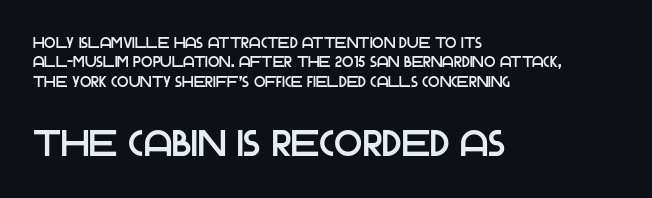
Notice how the stems are strictly vertical — no italics here. Are there feet on the stems? There aren't — it's a sans. The gaps between neighbouring characters are ordinary and unremarkable. Horizontally, the lines are justified to the leading edge only.
